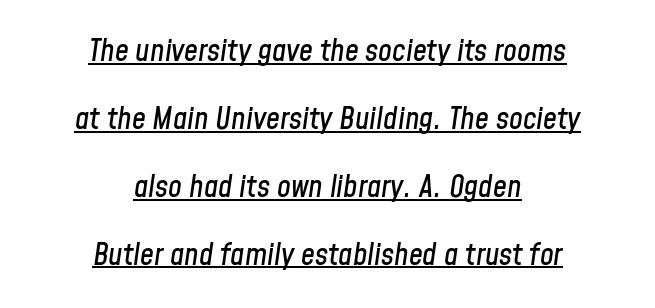
Each line of the rendering has a horizontal stroke beneath the glyphs. Summary of vertical rhythm: relaxed, with wide interline spacing. A typesetter would call this zero additional tracking. The rag falls on both sides of this text block equally.
